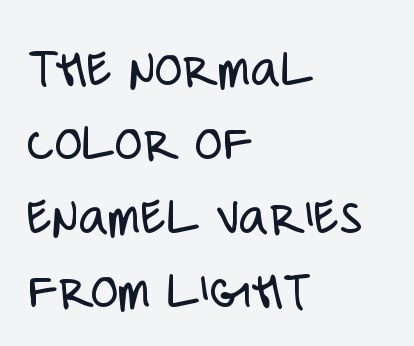
{"serif": "no", "italic": "no", "bold": "no", "weight": "light", "width": "condensed", "stroke_contrast": "low", "x_height": "large", "monospaced": "no", "underline": "no", "align": "left", "line_spacing": "normal", "line_spacing_ratio": 1.3, "letter_spacing": "normal", "letter_spacing_em": 0.0, "glyph_px": 57}
